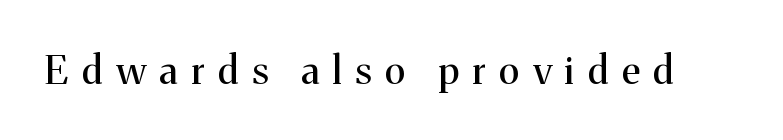
{"serif": "yes", "italic": "no", "bold": "no", "weight": "regular", "width": "normal", "stroke_contrast": "medium", "x_height": "medium", "monospaced": "no", "underline": "no", "letter_spacing": "wide", "letter_spacing_em": 0.35, "glyph_px": 39}
